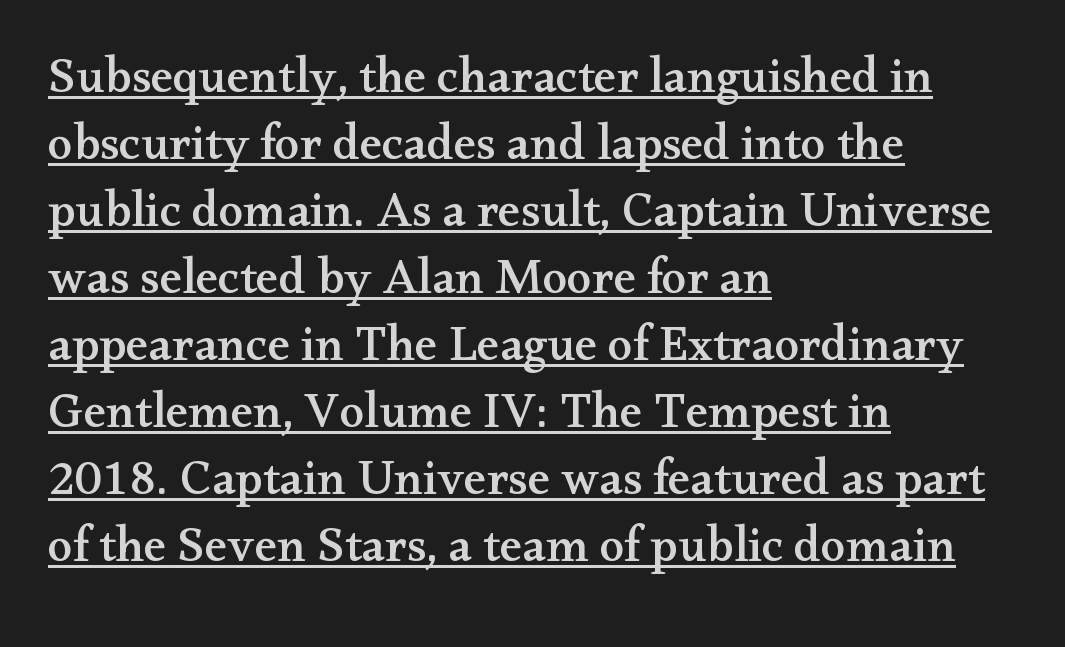
{"serif": "yes", "italic": "no", "width": "wide", "stroke_contrast": "medium", "x_height": "small", "monospaced": "no", "underline": "yes", "align": "left", "line_spacing": "normal", "line_spacing_ratio": 1.34, "letter_spacing": "normal", "letter_spacing_em": 0.0, "glyph_px": 50}
